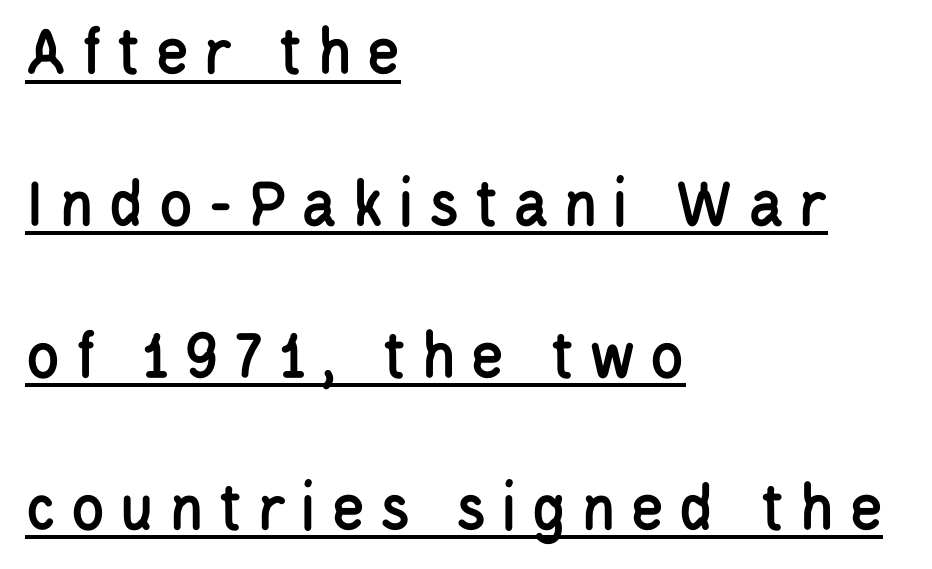
The letters stand upright; this is a roman face. Rows of type keep a wide berth in the vertical direction. Think of a printed novel: that variable character pitch is what you see here. Teacher's note: observe the even left margin — that is flush-left alignment. The rendering uses the underline text-decoration. The letters are spread apart with noticeably loose tracking.
